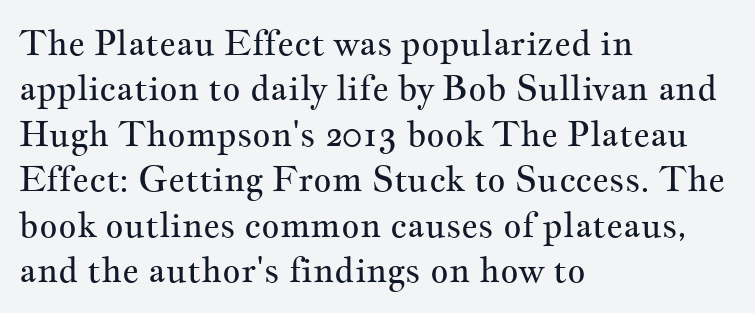
This is not heavy type; no bold has been used. You can tell from the footed stems that serif type was used. Anything drawn beneath the words? Only blank space. Spacing verdict: proportional, widths tailored to each character.
